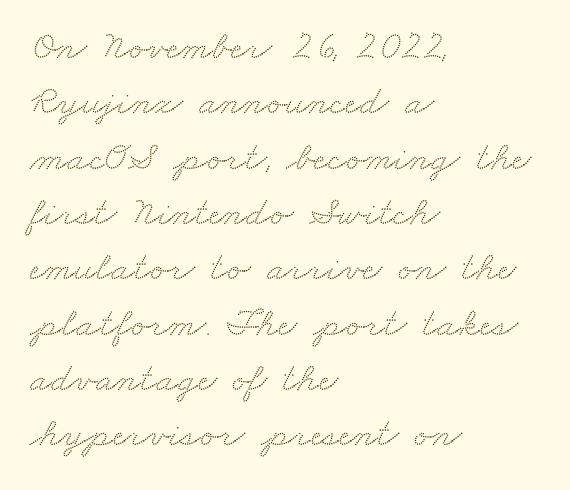
Q: Is the typeface a serif or a sans-serif typeface? A: Serif.
Q: Is the text underlined? A: No.
Q: How is the paragraph aligned? A: Left-aligned.
Q: Is the spacing between letters normal or unusually wide? A: Normal.
Q: Is the spacing between lines tight, normal or loose? A: Normal.
Q: Width (condensed, normal, or wide)? A: Wide.
Q: Stroke contrast? A: Medium.
Q: x-height? A: Small.
Q: Monospaced? A: No.
